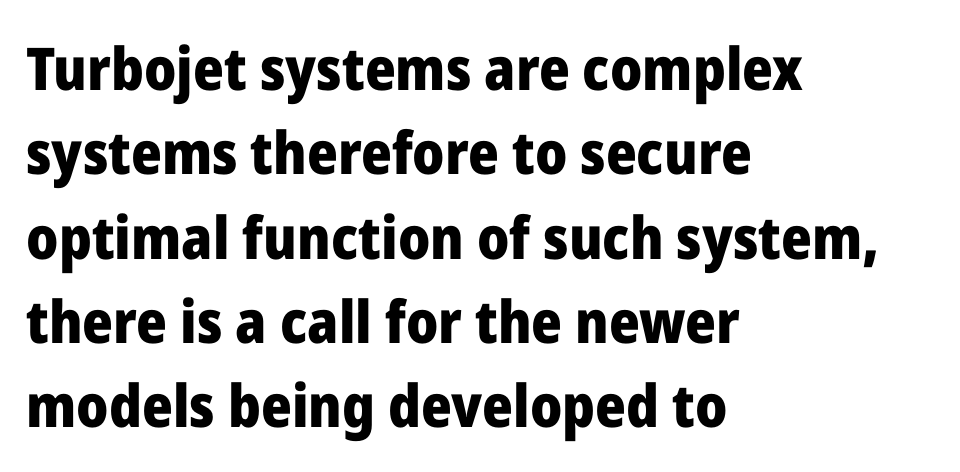
{"serif": "no", "italic": "no", "bold": "yes", "weight": "heavy", "width": "normal", "stroke_contrast": "low", "x_height": "medium", "monospaced": "no", "underline": "no", "align": "left", "line_spacing": "normal", "line_spacing_ratio": 1.43, "letter_spacing": "normal", "letter_spacing_em": 0.0, "glyph_px": 59}
